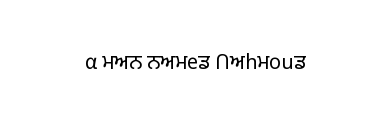
Q: Is the text bold? A: No.
Q: Is the text italic (slanted)? A: No, it is upright.
Q: Is the text underlined? A: No.
Q: Is the spacing between letters normal or unusually wide? A: Normal.
